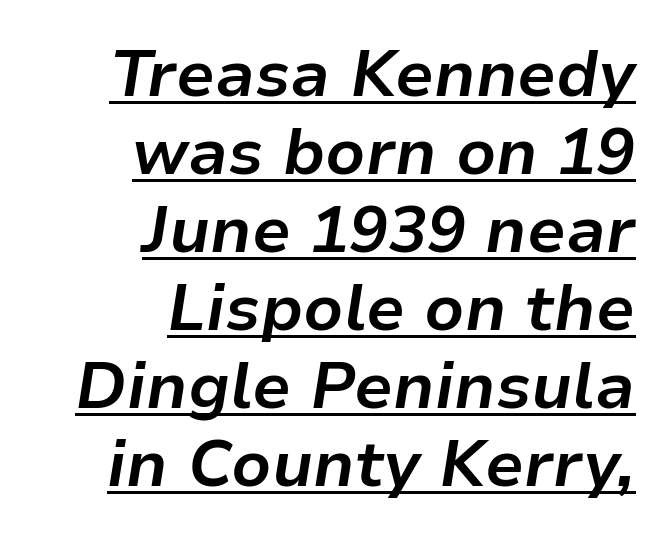
This sample carries an underscore along the baseline area. The specimen reads as italic at a glance. Compared with an ordinary text face, these strokes are far heavier — a full bold. Character widths vary here, with narrow letters taking less room than wide ones. A flush-right, rag-left setting is used for this passage. Look at the tracking — it's just the regular setting, nothing added.
